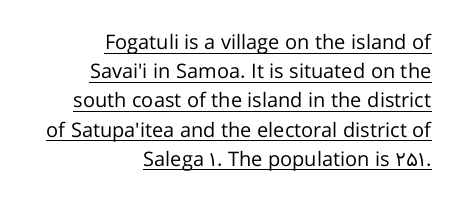
Q: Is the text bold? A: No.
Q: Is the text italic (slanted)? A: No, it is upright.
Q: Is the text underlined? A: Yes.
Q: How is the paragraph aligned? A: Right-aligned.
Q: Is the spacing between letters normal or unusually wide? A: Normal.
Q: Is the spacing between lines tight, normal or loose? A: Normal.
